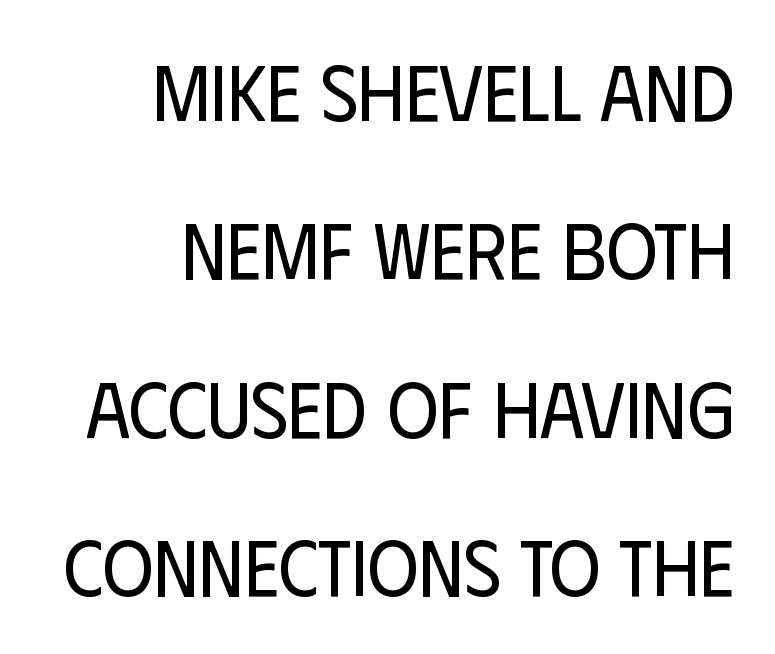
The image shows 78 px regular-weight, condensed sans-serif type, upright; set right-aligned, loose line spacing (2.03x), normal letter spacing, not underlined; low stroke contrast and a large x-height.
